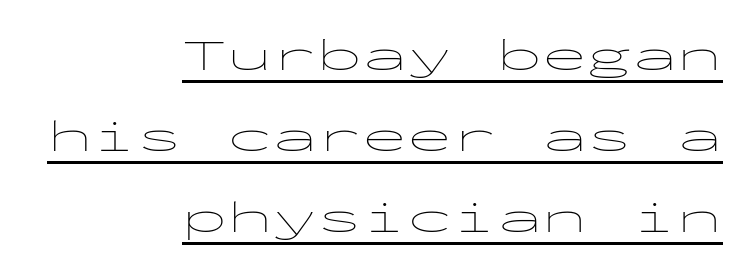
{"serif": "no", "italic": "no", "bold": "no", "weight": "thin", "width": "wide", "stroke_contrast": "low", "x_height": "medium", "monospaced": "yes", "underline": "yes", "align": "right", "line_spacing_ratio": 1.8, "letter_spacing": "normal", "letter_spacing_em": 0.0, "glyph_px": 45}
